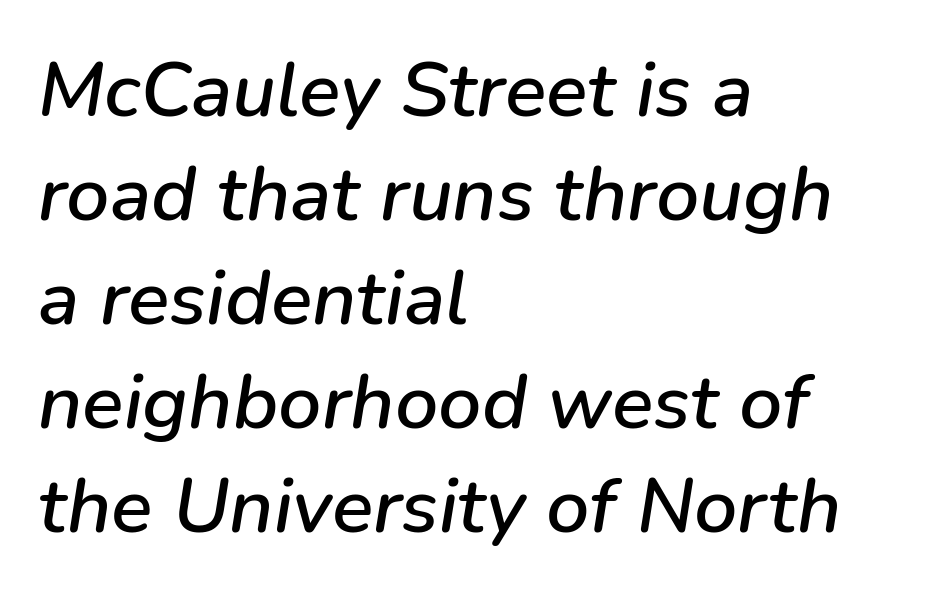
The image shows 77 px text type, italic (leaning right); set left-aligned, normal line spacing (1.35x), normal letter spacing, not underlined; low stroke contrast and a medium x-height.
